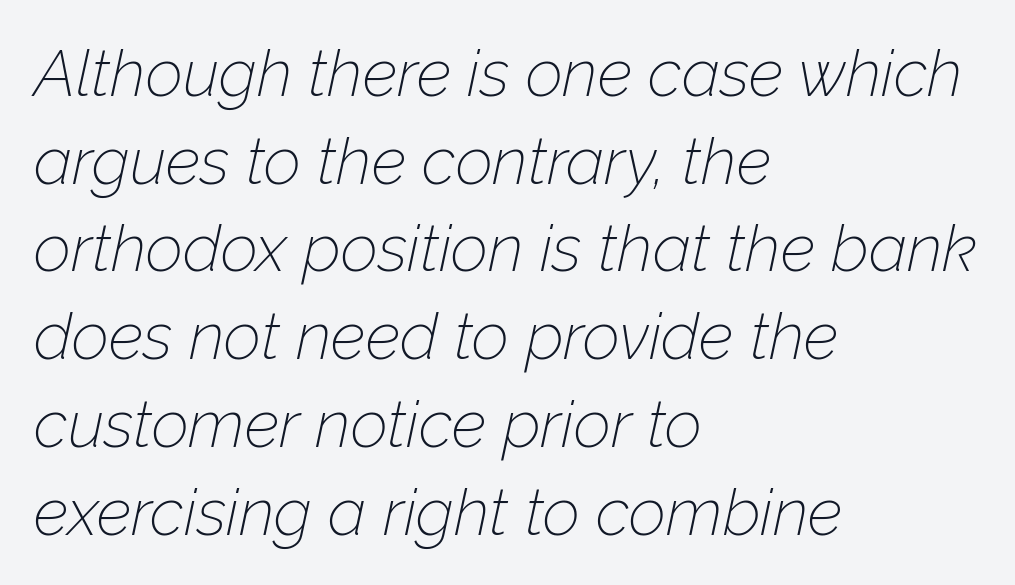
Q: Is the text bold? A: No.
Q: Is the text italic (slanted)? A: Yes, it leans right by about 12 degrees.
Q: Is the text underlined? A: No.
Q: How is the paragraph aligned? A: Left-aligned.
Q: Is the spacing between letters normal or unusually wide? A: Normal.
Q: Is the spacing between lines tight, normal or loose? A: Normal.
Q: Width (condensed, normal, or wide)? A: Normal.
Q: Stroke contrast? A: Low.
Q: x-height? A: Medium.
Q: Monospaced? A: No.
